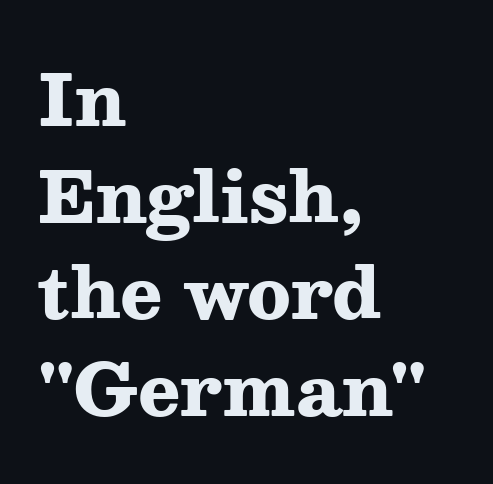
{"serif": "yes", "italic": "no", "bold": "yes", "weight": "heavy", "width": "wide", "stroke_contrast": "medium", "x_height": "medium", "monospaced": "no", "underline": "no", "align": "left", "line_spacing": "normal", "line_spacing_ratio": 1.38, "letter_spacing": "normal", "letter_spacing_em": 0.0, "glyph_px": 70}
